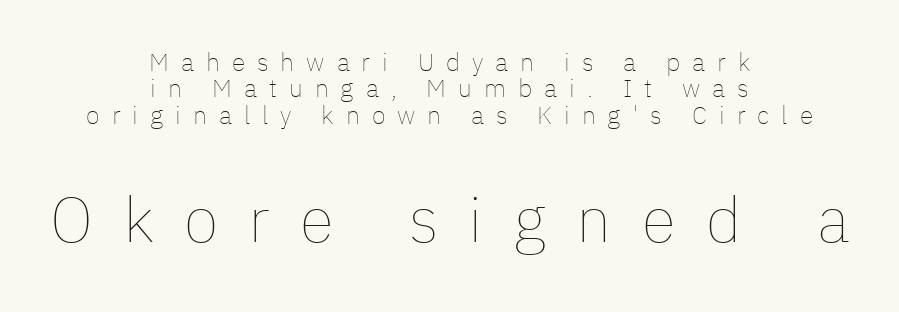
Q: Is the text bold? A: No.
Q: Is the text italic (slanted)? A: No, it is upright.
Q: Is the text underlined? A: No.
Q: How is the paragraph aligned? A: Centered.
Q: Is the spacing between letters normal or unusually wide? A: Unusually wide.
Q: Is the spacing between lines tight, normal or loose? A: Tight.
Q: Which block of text is set in a larger size, the first (top) or the second (bottom)? A: The second (bottom) one.
Q: Width (condensed, normal, or wide)? A: Normal.
Q: Stroke contrast? A: Low.
Q: x-height? A: Medium.
Q: Monospaced? A: No.
